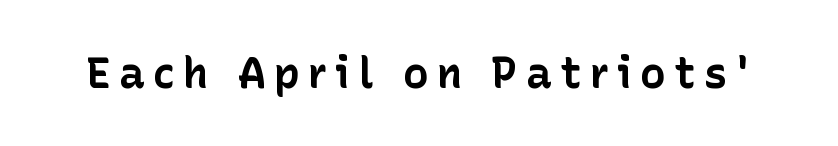
Q: Is the text bold? A: Yes.
Q: Is the text italic (slanted)? A: No, it is upright.
Q: Is the typeface a serif or a sans-serif typeface? A: Sans-serif.
Q: Is the text underlined? A: No.
Q: Width (condensed, normal, or wide)? A: Normal.
Q: Stroke contrast? A: Low.
Q: x-height? A: Medium.
Q: Monospaced? A: No.
